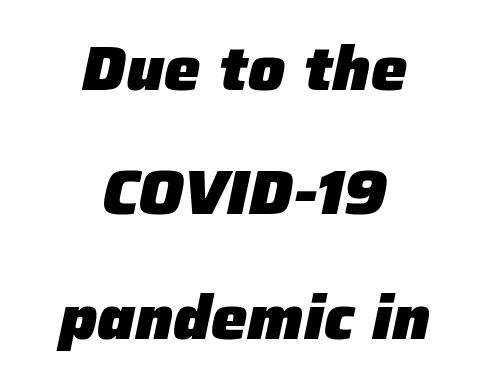
No extra tracking has been applied to these lines. Interline gaps are noticeably wide in this sample. The passage shown is emphatically bold. Tall strokes in this sample are angled rather than plumb.
